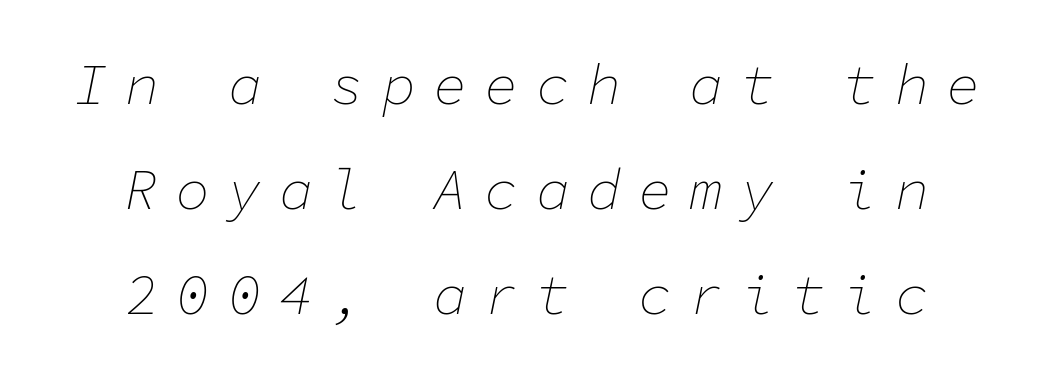
{"italic": "yes", "lean": "right", "slant_degrees": 11, "bold": "no", "weight": "thin", "width": "normal", "stroke_contrast": "low", "x_height": "medium", "monospaced": "yes", "underline": "no", "align": "center", "line_spacing_ratio": 1.84, "letter_spacing": "wide", "letter_spacing_em": 0.3, "glyph_px": 57}
